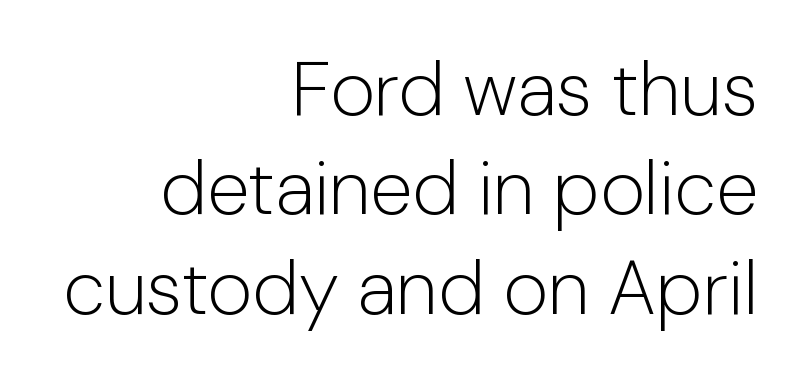
The image shows 77 px light sans-serif type, upright; set right-aligned, normal line spacing (1.29x), normal letter spacing, not underlined; low stroke contrast and a medium x-height.
